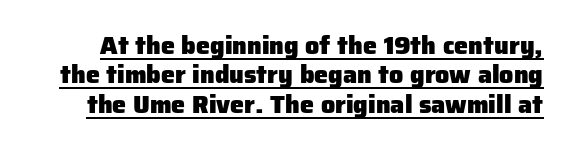
The image shows 25 px bold type, upright; set line spacing 1.18x, normal letter spacing, underlined.
